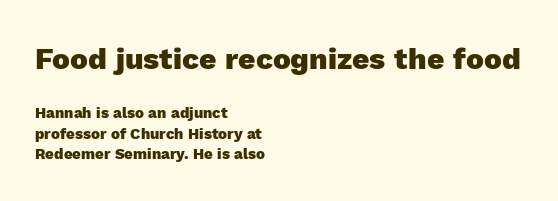
I'd describe the lettering as bold — thick and assertive. How are the letters spaced? Ordinarily, with no added tracking. The block of text has a typical density, with ordinary space between rows. The space beneath each line is pristine and unruled. The face used here is proportionally spaced, like ordinary book or web type.
